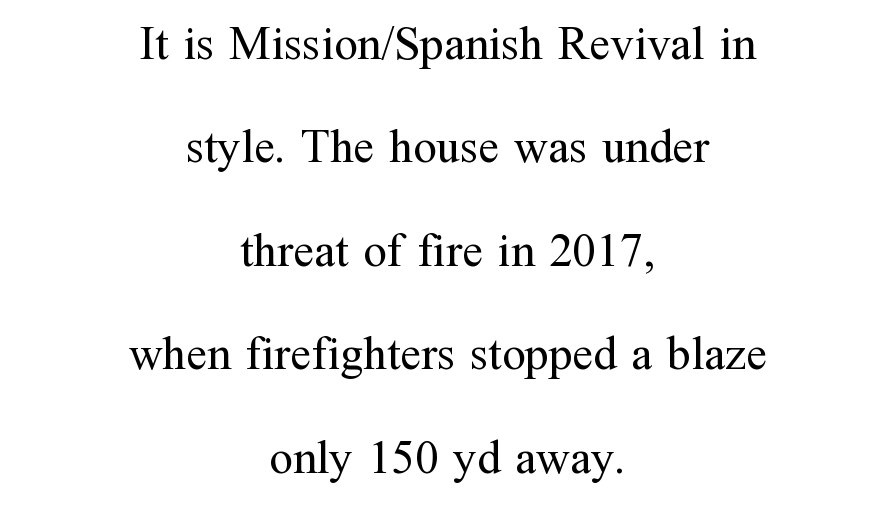
Q: Is the text bold? A: No.
Q: Is the text italic (slanted)? A: No, it is upright.
Q: Is the typeface a serif or a sans-serif typeface? A: Serif.
Q: Is the text underlined? A: No.
Q: How is the paragraph aligned? A: Centered.
Q: Is the spacing between letters normal or unusually wide? A: Normal.
Q: Is the spacing between lines tight, normal or loose? A: Loose.
Q: Width (condensed, normal, or wide)? A: Normal.
Q: Stroke contrast? A: Medium.
Q: x-height? A: Medium.
Q: Monospaced? A: No.
